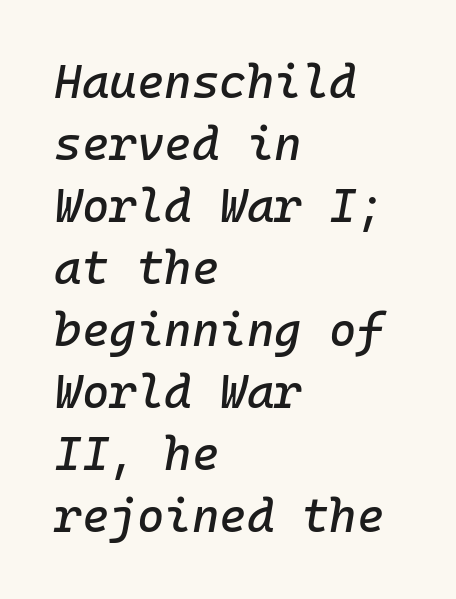
The image shows 47 px text type, italic (leaning right), monospaced; set left-aligned, normal line spacing (1.32x), normal letter spacing, not underlined; low stroke contrast and a medium x-height.
